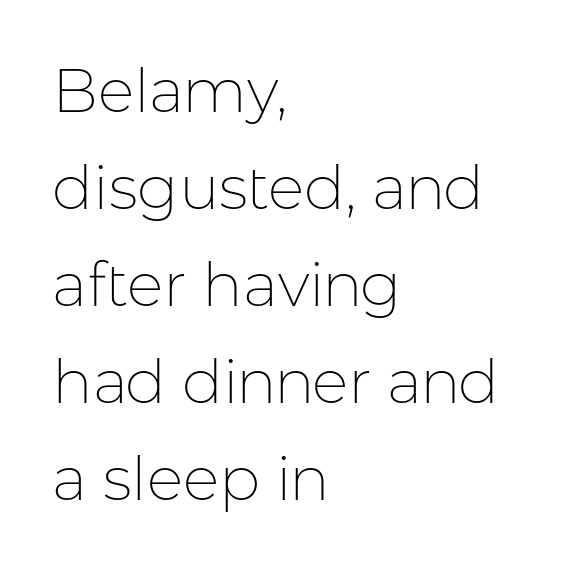
Students, note that the glyphs here touch the page at normal intervals. You can tell from the bare stems that sans-serif type was used. Clear beneath every line of the passage. Stroke mass is kept to a normal reading level or below.
